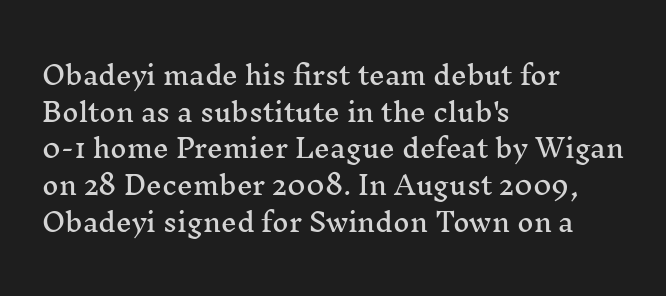
The image shows 25 px text type, upright; set left-aligned, normal line spacing (1.47x), normal letter spacing, not underlined.
